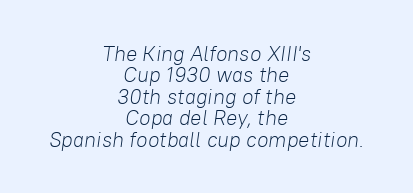
Q: Is the text bold? A: No.
Q: Is the text italic (slanted)? A: Yes, it leans right by about 8 degrees.
Q: Is the text underlined? A: No.
Q: How is the paragraph aligned? A: Centered.
Q: Is the spacing between letters normal or unusually wide? A: Normal.
Q: Is the spacing between lines tight, normal or loose? A: Tight.
